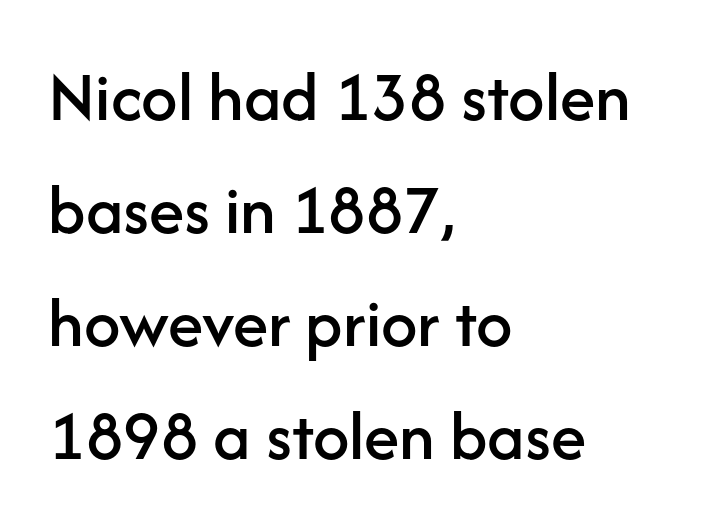
{"serif": "no", "italic": "no", "width": "normal", "stroke_contrast": "low", "x_height": "medium", "monospaced": "no", "underline": "no", "align": "left", "line_spacing": "normal", "line_spacing_ratio": 1.57, "letter_spacing": "normal", "letter_spacing_em": 0.0, "glyph_px": 72}
